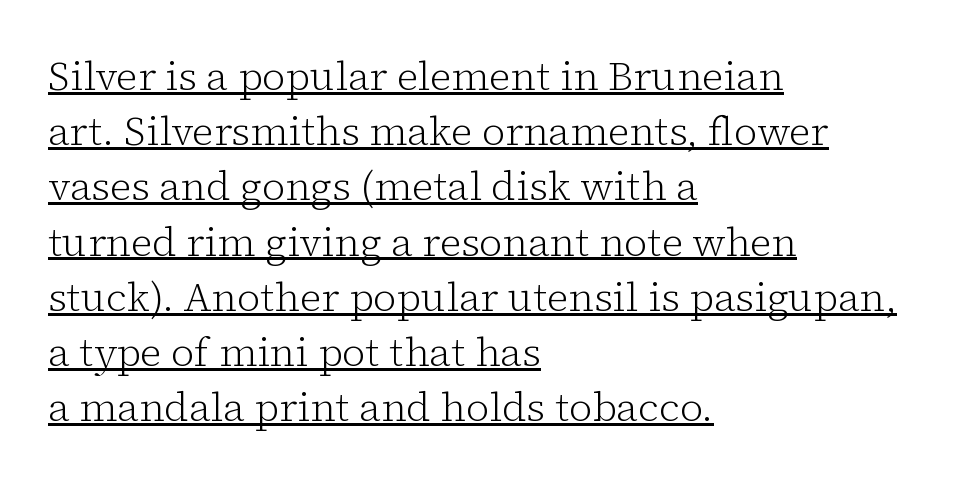
{"serif": "yes", "italic": "no", "bold": "no", "weight": "light", "width": "normal", "stroke_contrast": "low", "x_height": "medium", "monospaced": "no", "underline": "yes", "align": "left", "line_spacing": "normal", "line_spacing_ratio": 1.38, "letter_spacing": "normal", "letter_spacing_em": 0.0, "glyph_px": 40}
